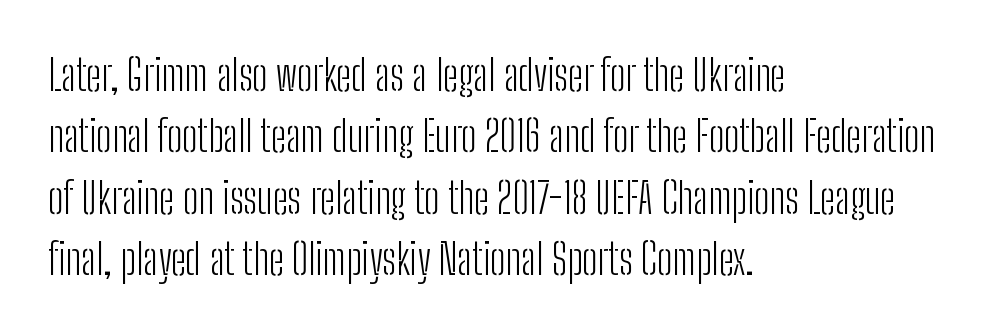
Q: Is the text bold? A: No.
Q: Is the text italic (slanted)? A: No, it is upright.
Q: Is the typeface a serif or a sans-serif typeface? A: Sans-serif.
Q: Is the text underlined? A: No.
Q: How is the paragraph aligned? A: Left-aligned.
Q: Is the spacing between letters normal or unusually wide? A: Normal.
Q: Is the spacing between lines tight, normal or loose? A: Normal.
Q: Width (condensed, normal, or wide)? A: Condensed.
Q: Stroke contrast? A: Low.
Q: x-height? A: Medium.
Q: Monospaced? A: No.
